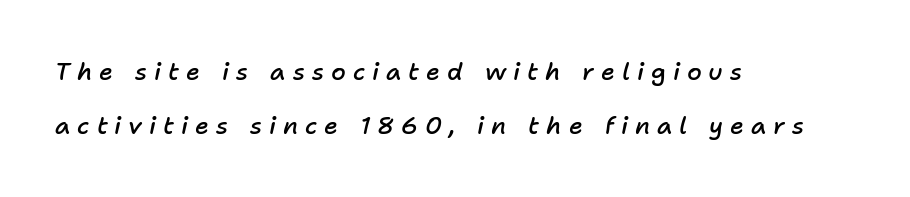
{"italic": "yes", "lean": "right", "slant_degrees": 11, "bold": "semi", "underline": "no", "align": "left", "line_spacing": "loose", "line_spacing_ratio": 2.24, "letter_spacing": "wide", "letter_spacing_em": 0.29, "glyph_px": 24}
